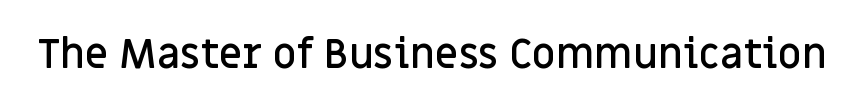
The image shows 41 px semibold sans-serif type, upright; set normal letter spacing, not underlined; low stroke contrast and a large x-height.
